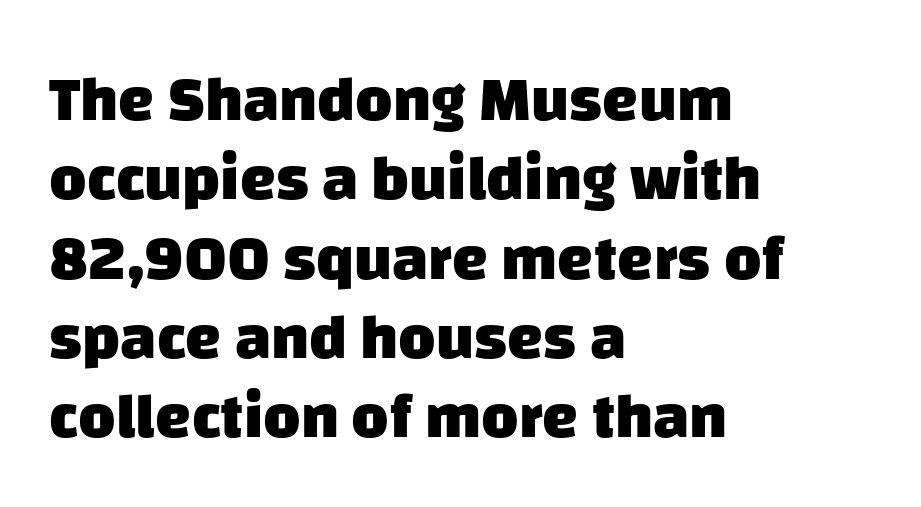
Notice how the passage keeps a crisp vertical edge on the left only. The letters carry no serifs — their stems end cleanly without finishing strokes. The sample has been set heavy, in full bold. Each letter keeps its own natural width here, so spacing adapts to shape.
